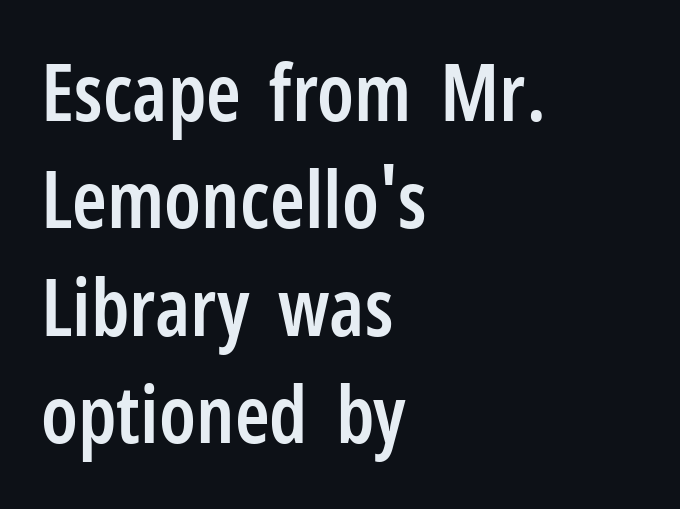
{"serif": "no", "italic": "no", "bold": "semi", "weight": "semibold", "width": "condensed", "stroke_contrast": "low", "x_height": "medium", "monospaced": "no", "underline": "no", "align": "left", "line_spacing": "normal", "line_spacing_ratio": 1.36, "letter_spacing": "normal", "letter_spacing_em": 0.0, "glyph_px": 79}
